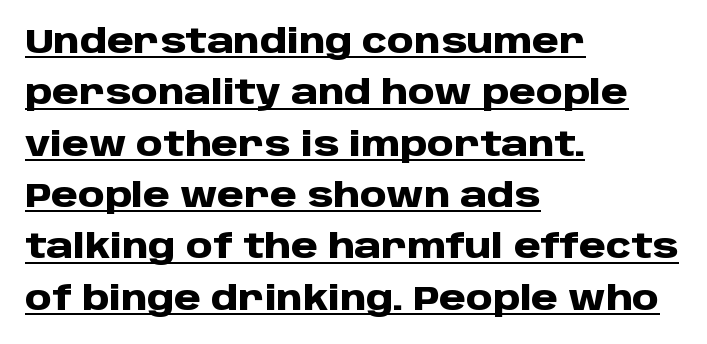
{"serif": "no", "italic": "no", "bold": "yes", "weight": "heavy", "width": "normal", "stroke_contrast": "low", "x_height": "large", "monospaced": "no", "underline": "yes", "align": "left", "line_spacing": "normal", "line_spacing_ratio": 1.51, "letter_spacing": "normal", "letter_spacing_em": 0.0, "glyph_px": 34}
